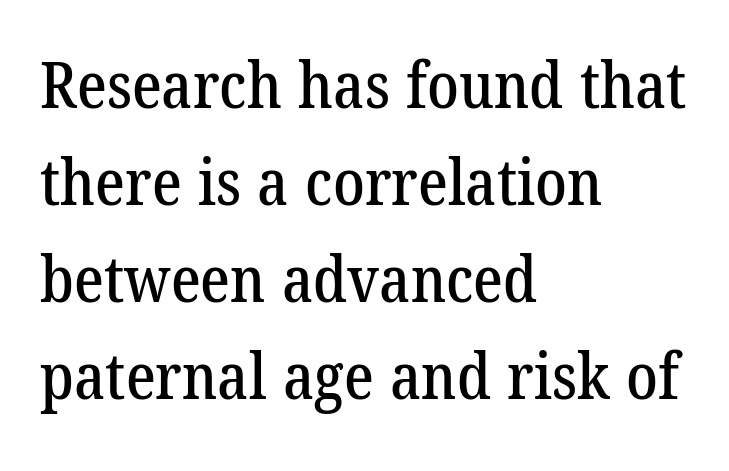
The image shows 63 px serif type; set left-aligned, normal line spacing (1.54x), normal letter spacing, not underlined; low stroke contrast and a medium x-height.
